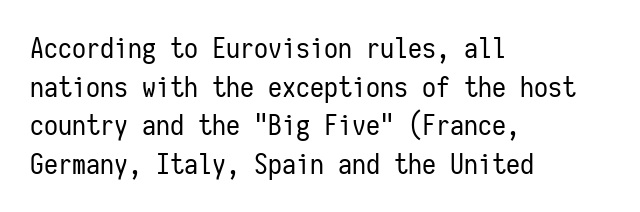
{"serif": "no", "italic": "no", "bold": "no", "weight": "regular", "width": "condensed", "stroke_contrast": "low", "x_height": "medium", "monospaced": "yes", "underline": "no", "align": "left", "line_spacing": "normal", "line_spacing_ratio": 1.38, "letter_spacing": "normal", "letter_spacing_em": 0.0, "glyph_px": 28}
